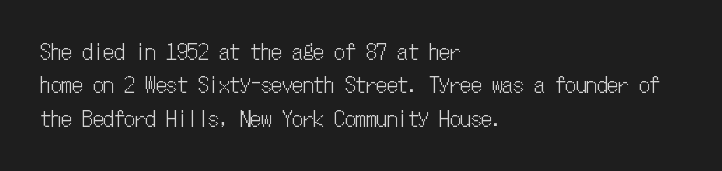
Q: Is the text italic (slanted)? A: No, it is upright.
Q: Is the text underlined? A: No.
Q: How is the paragraph aligned? A: Left-aligned.
Q: Is the spacing between letters normal or unusually wide? A: Normal.
Q: Is the spacing between lines tight, normal or loose? A: Normal.
